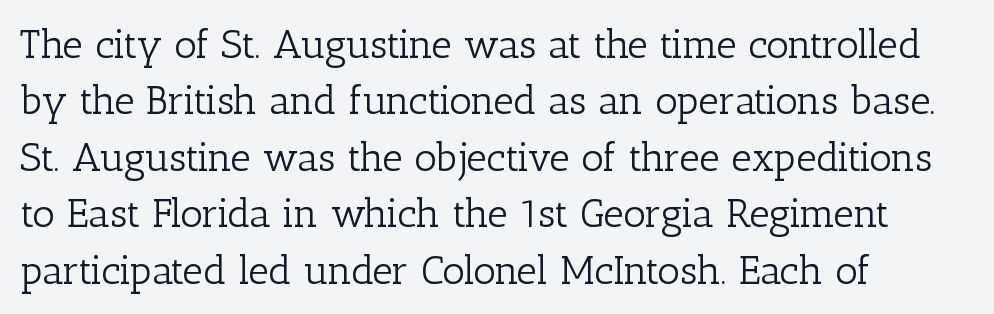
Rows of type keep a routine distance in the vertical direction. Small tapered or slab feet sit at the stroke ends, so this counts as serif. The typeface has the unassuming heft of standard copy or less. Glance below the letters and you will spot only blank space. No extra tracking has been applied to these lines. Horizontally, the lines are justified to the leading edge only.
